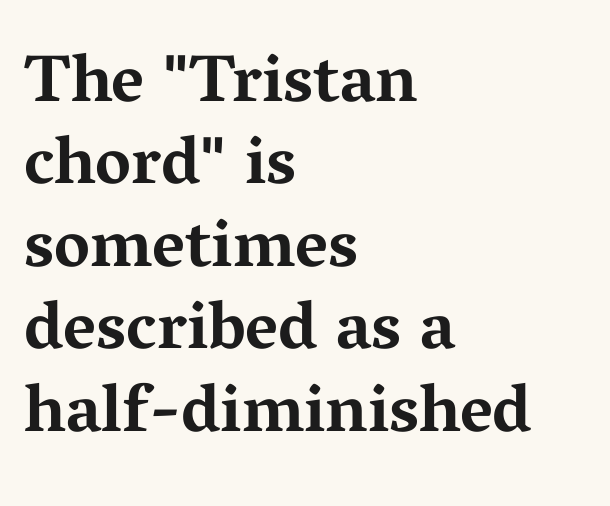
{"serif": "yes", "italic": "no", "bold": "yes", "weight": "bold", "width": "wide", "stroke_contrast": "medium", "x_height": "medium", "monospaced": "no", "underline": "no", "align": "left", "line_spacing_ratio": 1.23, "letter_spacing": "normal", "letter_spacing_em": 0.0, "glyph_px": 67}
